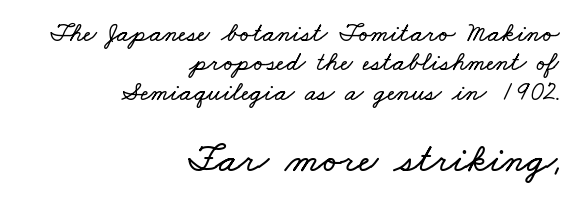
You could call the tracking neutral — neither tight nor loose. If you squint, the bottom block still reads clearly — it's the larger of the two. Alignment: flush right. The passage shown is typed in a proportional face where columns would drift. Students, observe: this is what under-led, compact text looks like.
